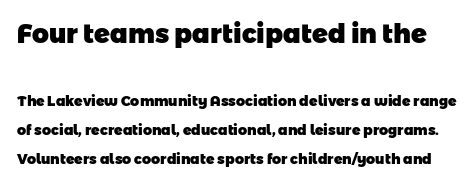
{"bold": "yes", "underline": "no", "line_spacing": "loose", "line_spacing_ratio": 2.08, "letter_spacing": "normal", "letter_spacing_em": 0.0, "larger_block": "first", "size_ratio": 1.86, "glyph_px": 26}
